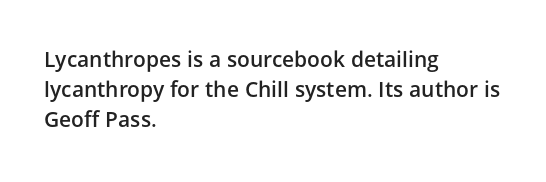
The image shows 21 px text type, upright; set left-aligned, normal line spacing (1.42x), normal letter spacing, not underlined.
